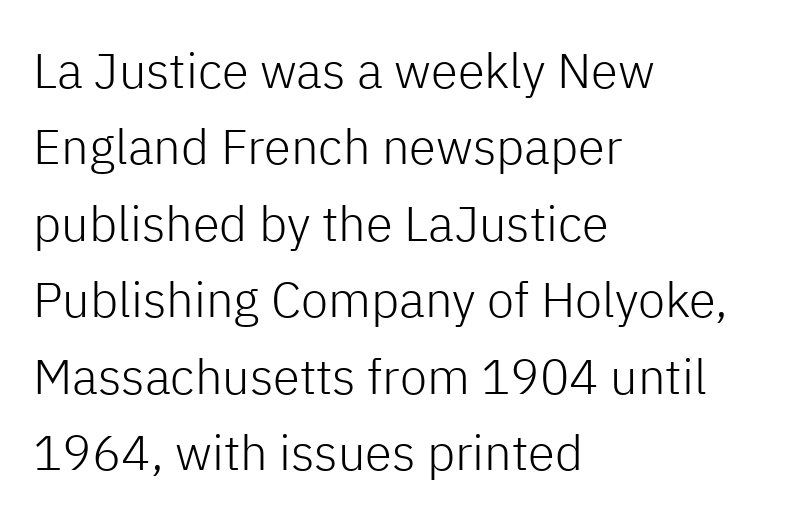
{"serif": "no", "italic": "no", "bold": "no", "weight": "light", "width": "normal", "stroke_contrast": "low", "x_height": "medium", "monospaced": "no", "underline": "no", "align": "left", "line_spacing": "normal", "line_spacing_ratio": 1.56, "letter_spacing": "normal", "letter_spacing_em": 0.0, "glyph_px": 49}
